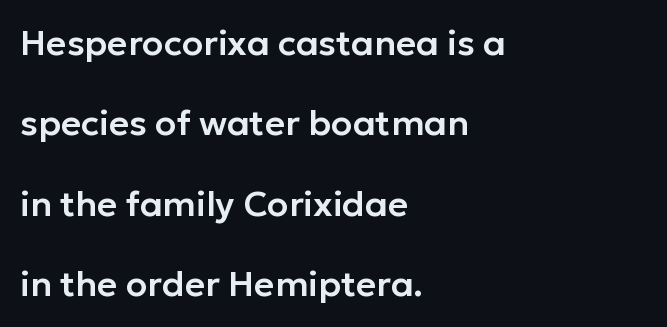
Q: Is the text italic (slanted)? A: No, it is upright.
Q: Is the typeface a serif or a sans-serif typeface? A: Sans-serif.
Q: Is the text underlined? A: No.
Q: How is the paragraph aligned? A: Left-aligned.
Q: Is the spacing between letters normal or unusually wide? A: Normal.
Q: Is the spacing between lines tight, normal or loose? A: Loose.
Q: Width (condensed, normal, or wide)? A: Normal.
Q: Stroke contrast? A: Low.
Q: x-height? A: Medium.
Q: Monospaced? A: No.
